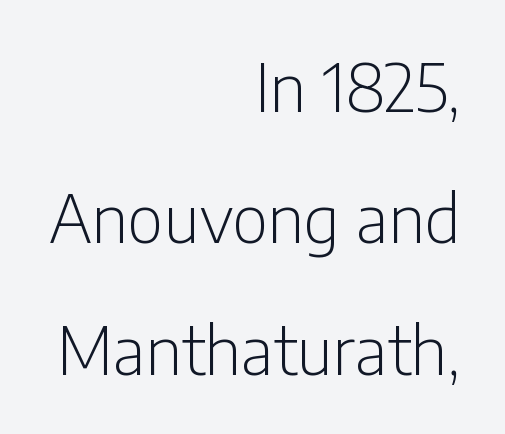
Q: Is the text bold? A: No.
Q: Is the text italic (slanted)? A: No, it is upright.
Q: Is the typeface a serif or a sans-serif typeface? A: Sans-serif.
Q: Is the text underlined? A: No.
Q: How is the paragraph aligned? A: Right-aligned.
Q: Is the spacing between letters normal or unusually wide? A: Normal.
Q: Is the spacing between lines tight, normal or loose? A: Loose.
Q: Width (condensed, normal, or wide)? A: Condensed.
Q: Stroke contrast? A: Low.
Q: x-height? A: Medium.
Q: Monospaced? A: No.
